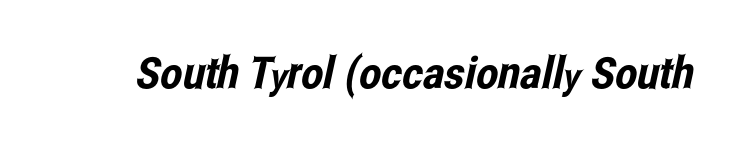
Q: Is the typeface a serif or a sans-serif typeface? A: Sans-serif.
Q: Is the text underlined? A: No.
Q: Is the spacing between letters normal or unusually wide? A: Normal.
Q: Width (condensed, normal, or wide)? A: Condensed.
Q: Stroke contrast? A: Low.
Q: x-height? A: Medium.
Q: Monospaced? A: No.
